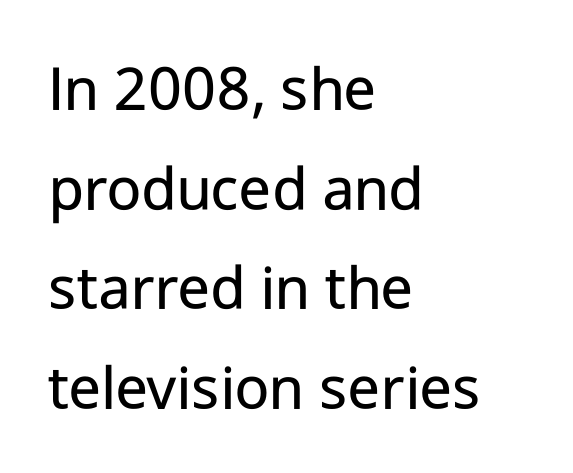
{"serif": "no", "italic": "no", "bold": "no", "weight": "regular", "width": "normal", "stroke_contrast": "low", "x_height": "medium", "monospaced": "no", "underline": "no", "align": "left", "line_spacing": "normal", "line_spacing_ratio": 1.51, "letter_spacing": "normal", "letter_spacing_em": 0.0, "glyph_px": 66}
